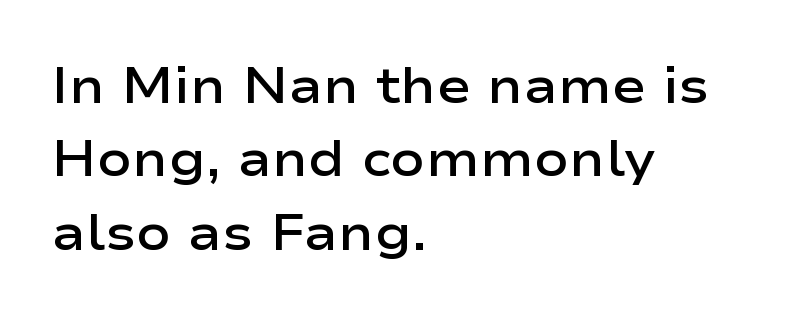
The image shows 51 px semibold, wide sans-serif type, upright; set left-aligned, normal line spacing (1.44x), normal letter spacing, not underlined; low stroke contrast and a medium x-height.
